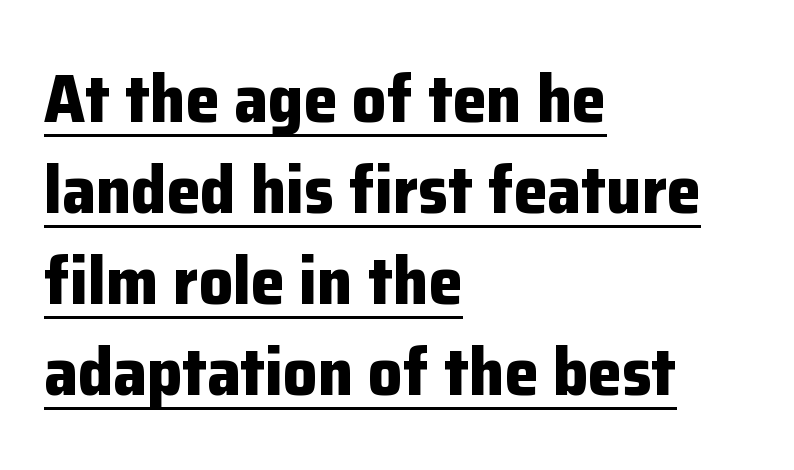
{"serif": "no", "italic": "no", "bold": "yes", "weight": "bold", "width": "normal", "stroke_contrast": "low", "x_height": "medium", "monospaced": "no", "underline": "yes", "align": "left", "line_spacing": "normal", "line_spacing_ratio": 1.34, "letter_spacing": "normal", "letter_spacing_em": 0.0, "glyph_px": 68}
